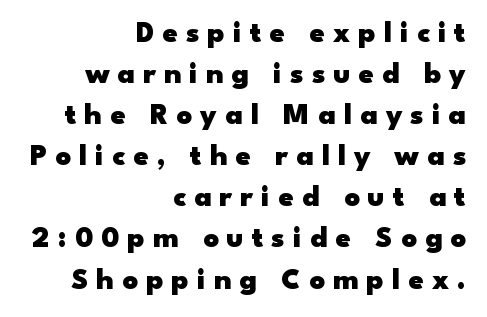
Q: Is the text bold? A: Yes.
Q: Is the text italic (slanted)? A: No, it is upright.
Q: Is the typeface a serif or a sans-serif typeface? A: Sans-serif.
Q: Is the text underlined? A: No.
Q: How is the paragraph aligned? A: Right-aligned.
Q: Is the spacing between letters normal or unusually wide? A: Unusually wide.
Q: Is the spacing between lines tight, normal or loose? A: Normal.
Q: Width (condensed, normal, or wide)? A: Wide.
Q: Stroke contrast? A: Low.
Q: x-height? A: Small.
Q: Monospaced? A: No.
